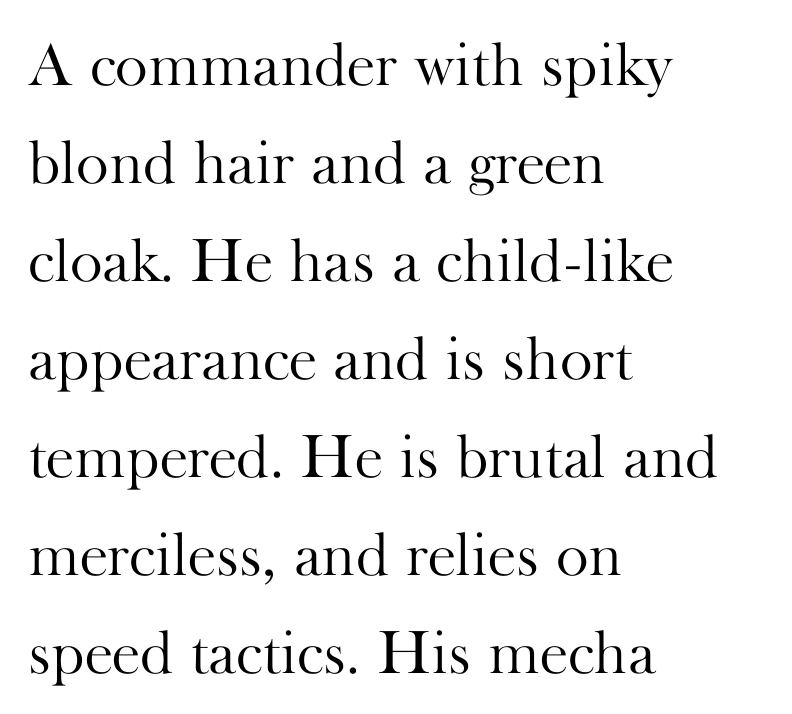
Q: Is the text bold? A: No.
Q: Is the text italic (slanted)? A: No, it is upright.
Q: Is the typeface a serif or a sans-serif typeface? A: Serif.
Q: Is the text underlined? A: No.
Q: How is the paragraph aligned? A: Left-aligned.
Q: Is the spacing between letters normal or unusually wide? A: Normal.
Q: Is the spacing between lines tight, normal or loose? A: Normal.
Q: Width (condensed, normal, or wide)? A: Normal.
Q: Stroke contrast? A: High.
Q: x-height? A: Small.
Q: Monospaced? A: No.
